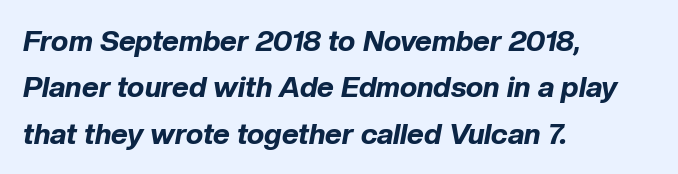
Is this a fixed-width face? No — the glyphs have proportional, varying widths. Horizontal bands of white between lines are of average thickness. Every character sits at an angle, as italics do. Strokes here are thick enough to call this a true bold. Compared with typical body copy, the letter spacing here is the same. A student would call this left alignment; a typographer would say flush left, rag right.
